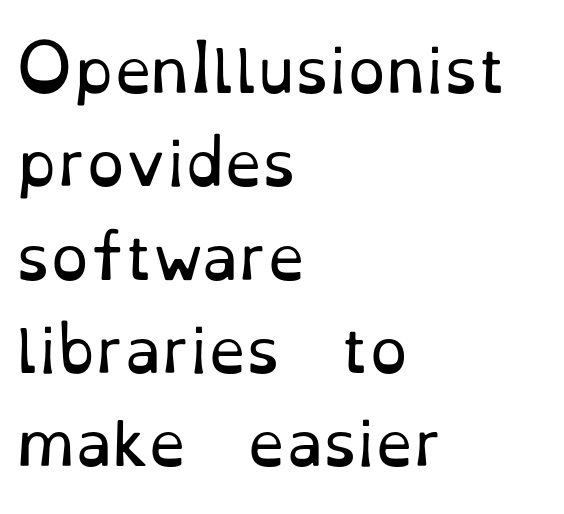
The face used here is proportionally spaced, like ordinary book or web type. A normal amount of white space separates one row of letters from the next. Notice how the stems are strictly vertical — no italics here. A classic flush-left, rag-right setting is used for this passage. Weight class: somewhere from thin through regular.
